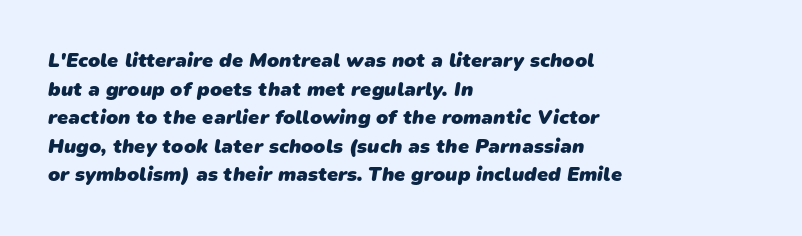
{"bold": "yes", "underline": "no", "align": "left", "line_spacing": "normal", "line_spacing_ratio": 1.43, "letter_spacing": "normal", "letter_spacing_em": 0.0, "glyph_px": 20}
